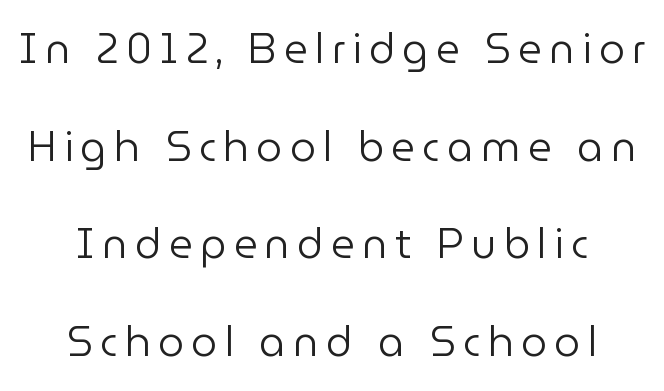
{"serif": "no", "italic": "no", "bold": "no", "weight": "regular", "width": "normal", "stroke_contrast": "low", "x_height": "medium", "monospaced": "no", "underline": "no", "align": "center", "line_spacing": "loose", "line_spacing_ratio": 2.38, "glyph_px": 41}
